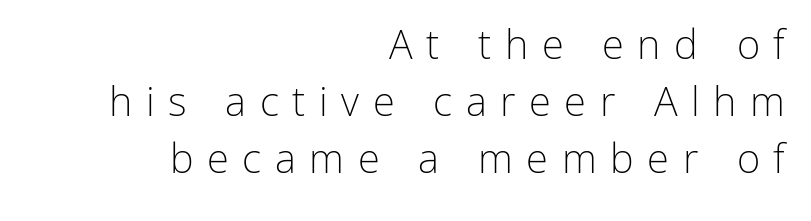
The image shows 40 px light sans-serif type, upright; set right-aligned, normal line spacing (1.42x), unusually wide letter spacing (+0.34 em), not underlined; low stroke contrast and a medium x-height.
